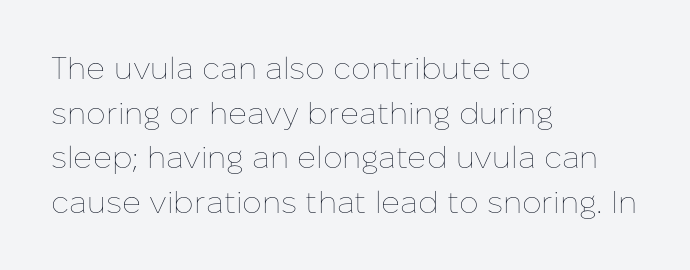
Observe the ordinary spacing: letters are neighbours, not strangers. The area under the type is left untouched. Baseline-to-baseline distance is the conventional proportion of letter height. Looks like regular typesetting: each glyph gets only the width it needs.
